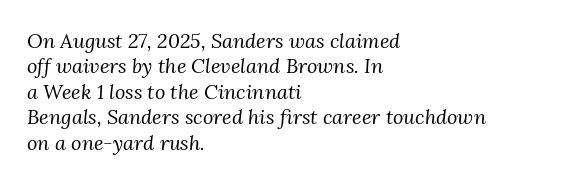
The image shows 20 px text type, italic (leaning right); set left-aligned, normal line spacing (1.27x), normal letter spacing, not underlined.
